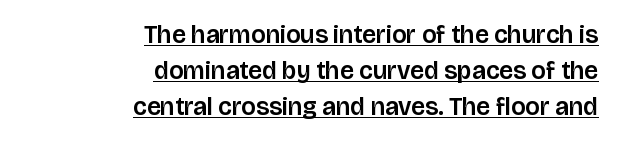
The image shows 25 px text type, upright; set right-aligned, normal line spacing (1.44x), normal letter spacing, underlined.
